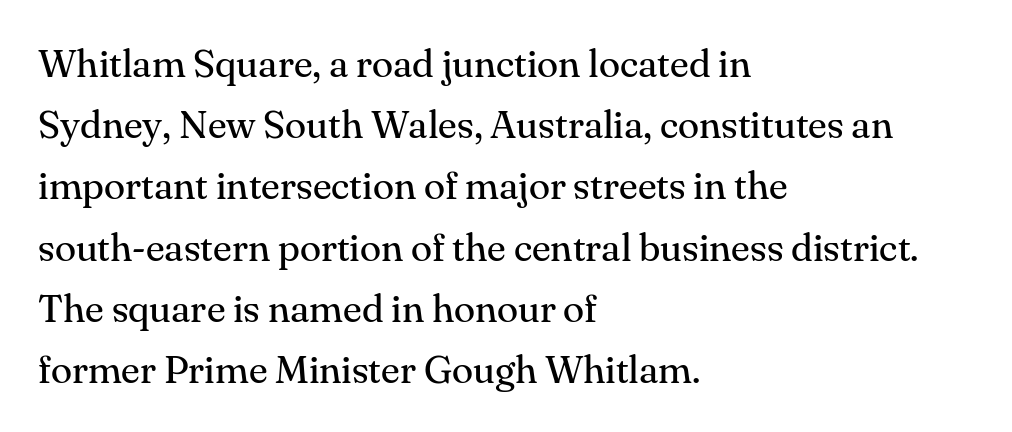
The letters sit at their default tracking, neither squeezed nor spread. To sum up the face: it has serifs. Is this a fixed-width face? No — the glyphs have proportional, varying widths. Stroke thickness stays within the range of a standard reading face or lighter. Every row of glyphs begins at an identical x-position on the left. A clean baseline with only descenders dipping below it.
